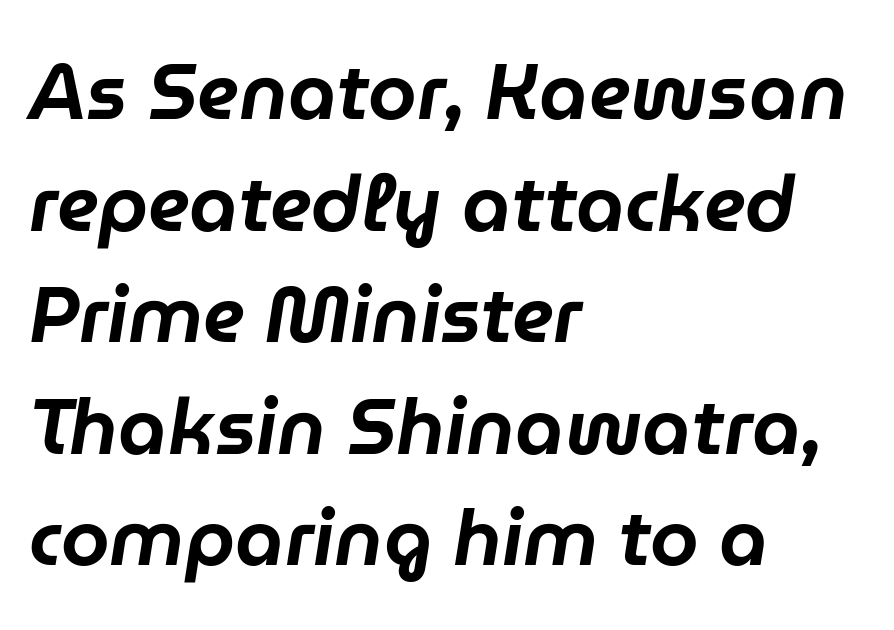
The image shows 78 px text type, italic (leaning right); set left-aligned, normal line spacing (1.43x), normal letter spacing, not underlined; low stroke contrast and a medium x-height.
